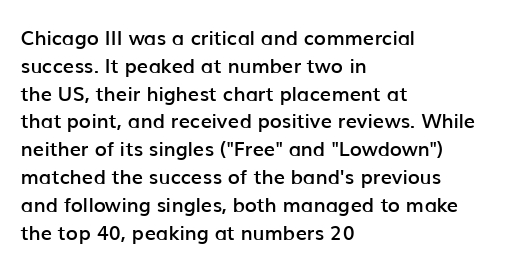
In terms of posture, this sample is upright. A typesetter would call this zero additional tracking. In terms of weight, the rendering is demibold, just under bold. One glance says typical: line gaps are just what's usual. Left-aligned paragraph, ragged on the right.
